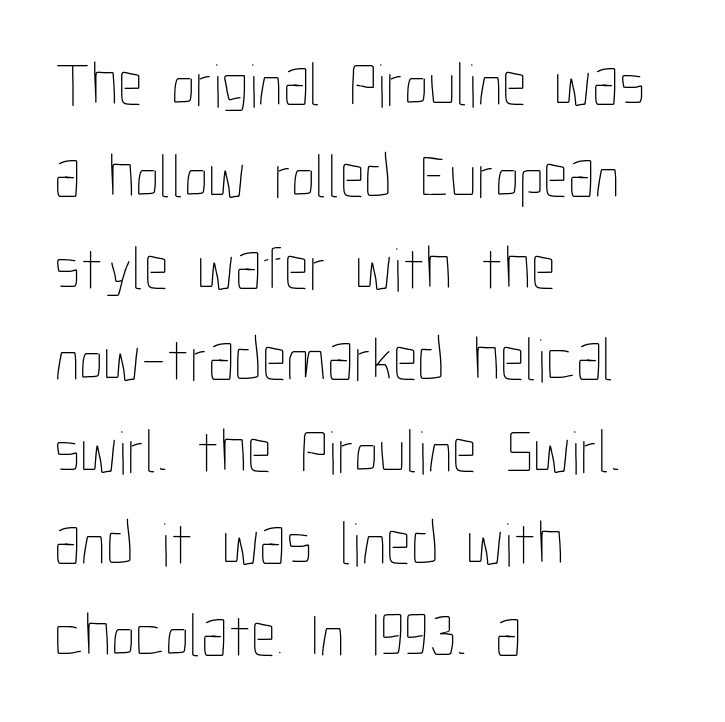
{"italic": "no", "bold": "no", "weight": "thin", "width": "condensed", "stroke_contrast": "low", "x_height": "medium", "monospaced": "no", "underline": "no", "align": "left", "line_spacing": "normal", "line_spacing_ratio": 1.48, "letter_spacing": "normal", "letter_spacing_em": 0.0, "glyph_px": 62}
